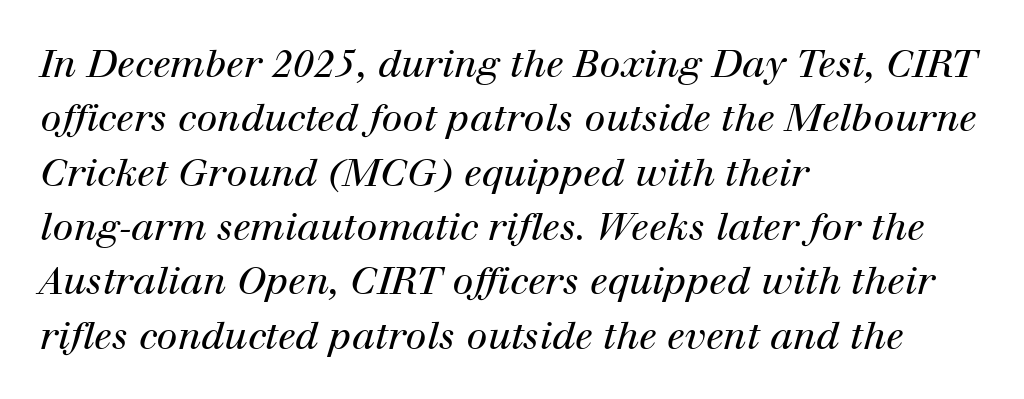
{"serif": "yes", "italic": "yes", "lean": "right", "slant_degrees": 12, "bold": "no", "weight": "regular", "width": "normal", "stroke_contrast": "high", "x_height": "medium", "monospaced": "no", "underline": "no", "align": "left", "line_spacing": "normal", "line_spacing_ratio": 1.43, "letter_spacing": "normal", "letter_spacing_em": 0.0, "glyph_px": 38}
